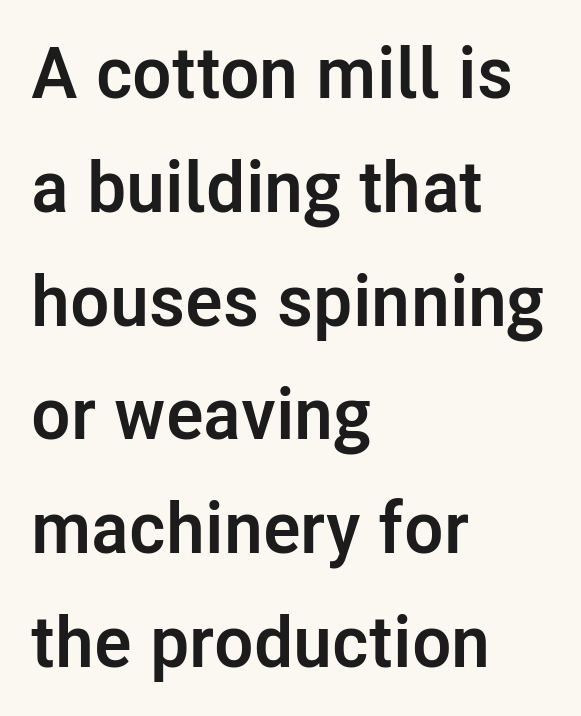
Quick note: interline space is typical. Think of a printed novel: that variable character pitch is what you see here. Caption: bold face, heavy strokes. Ascenders rise straight up at ninety degrees. Look at the tracking — it's just the regular setting, nothing added.
